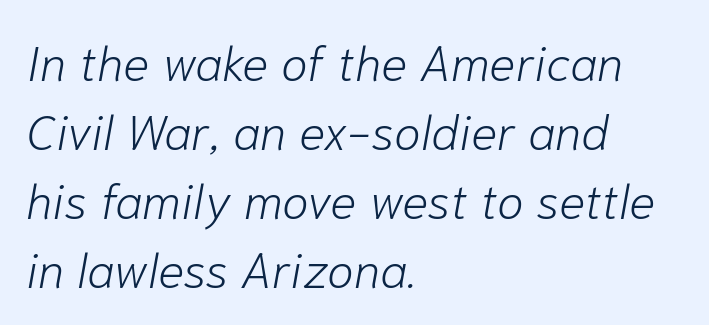
The horizontal fit of the characters is conventional and even. Stems here are at most as thick as an everyday book face. The specimen omits any rule beneath the text block's lines. Does the copy run flush right? No — it runs flush left.
